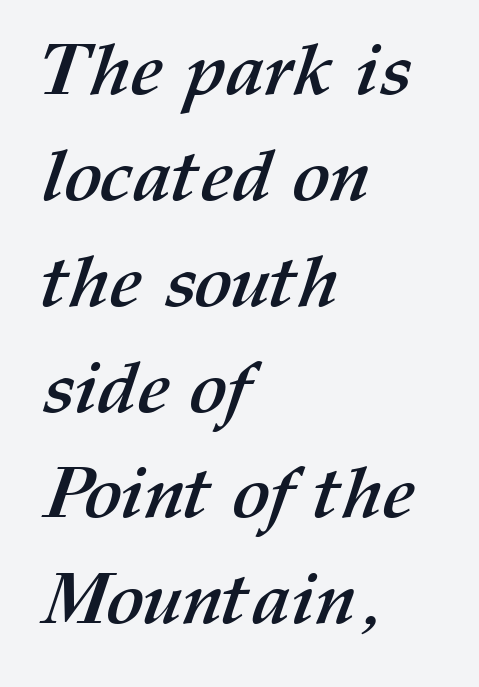
Q: Is the text bold? A: Yes.
Q: Is the text underlined? A: No.
Q: How is the paragraph aligned? A: Left-aligned.
Q: Is the spacing between letters normal or unusually wide? A: Normal.
Q: Is the spacing between lines tight, normal or loose? A: Normal.
Q: Width (condensed, normal, or wide)? A: Normal.
Q: Stroke contrast? A: Medium.
Q: x-height? A: Medium.
Q: Monospaced? A: No.
